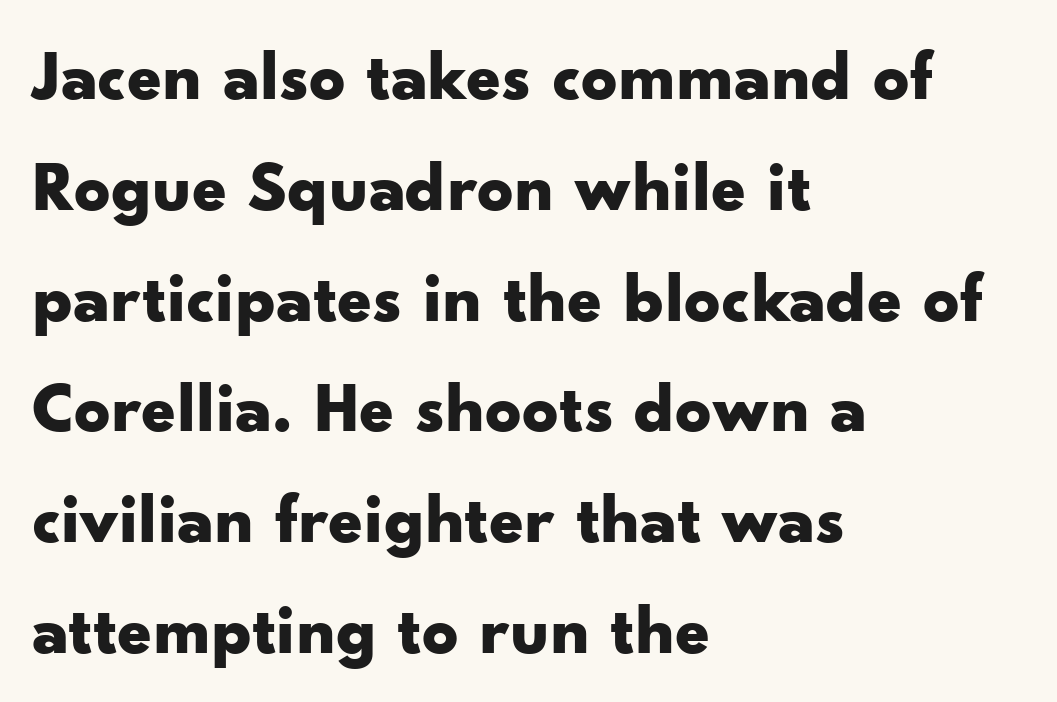
Each letter keeps its own natural width here, so spacing adapts to shape. Words appear dense and cohesive because spacing is normal. What weight is shown? A full bold with thick strokes. The passage shown is typeset with a sans-serif family. Leading matches the norm, producing a regular column.
